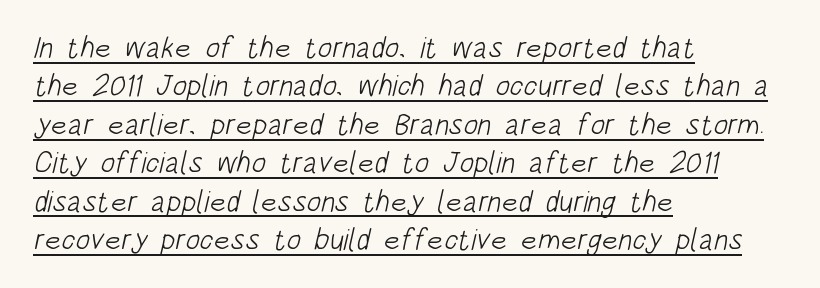
The image shows 30 px light, condensed sans-serif type; set left-aligned, normal line spacing (1.28x), normal letter spacing, underlined; low stroke contrast and a large x-height.
